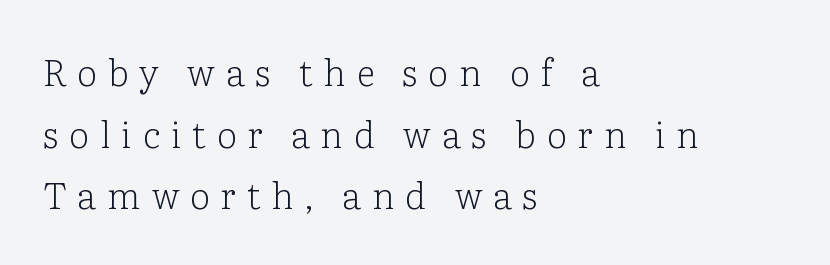
The area under the type is left untouched. You could only call the tracking loose — the letters float apart. The type sits square on the baseline with zero lean. These glyphs show unthickened strokes, regular width or finer.
